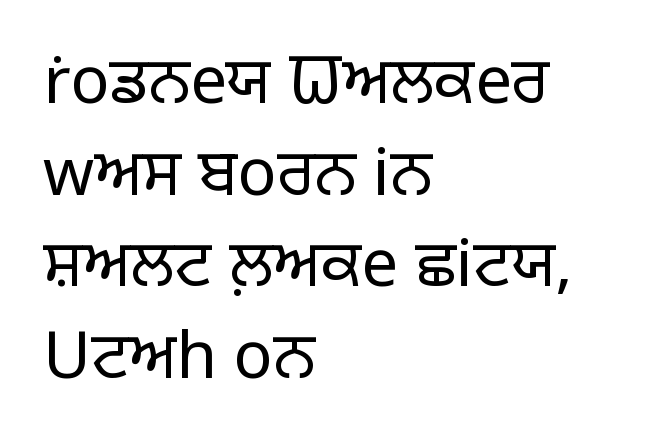
The image shows 65 px light sans-serif type, upright; set left-aligned, normal line spacing (1.41x), normal letter spacing, not underlined; low stroke contrast and a large x-height.
